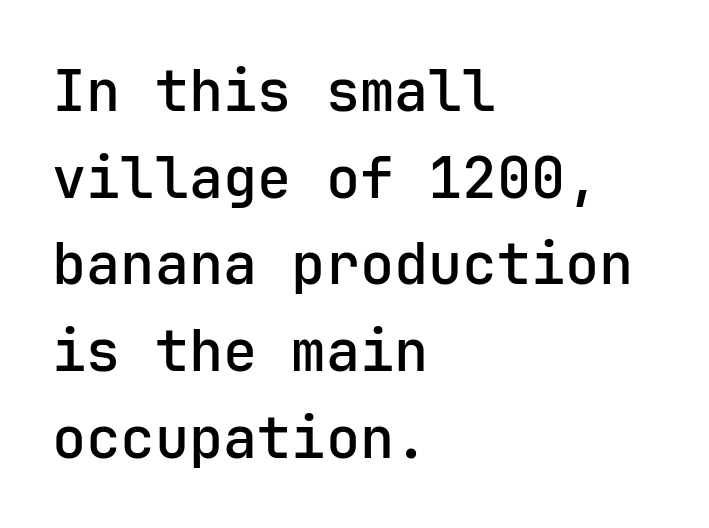
Q: Is the text bold? A: Semi-bold.
Q: Is the text italic (slanted)? A: No, it is upright.
Q: Is the typeface a serif or a sans-serif typeface? A: Sans-serif.
Q: Is the text underlined? A: No.
Q: How is the paragraph aligned? A: Left-aligned.
Q: Is the spacing between letters normal or unusually wide? A: Normal.
Q: Is the spacing between lines tight, normal or loose? A: Normal.
Q: Width (condensed, normal, or wide)? A: Normal.
Q: Stroke contrast? A: Low.
Q: x-height? A: Medium.
